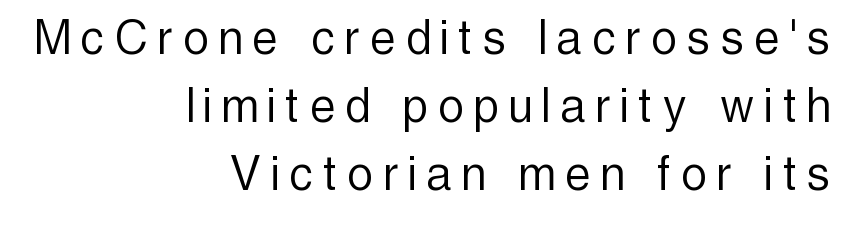
The image shows 56 px light, condensed sans-serif type, upright; set right-aligned, line spacing 1.21x, unusually wide letter spacing (+0.2 em), not underlined; a medium x-height.
